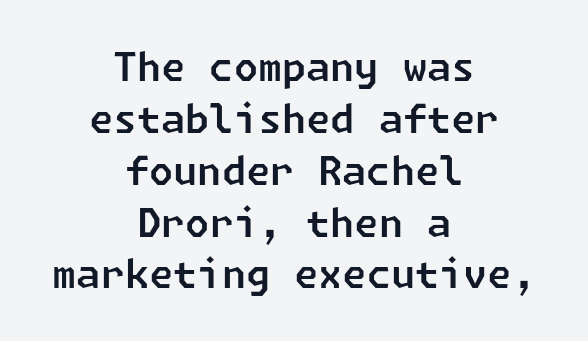
The image shows 39 px sans-serif type; set centered, normal line spacing (1.33x), normal letter spacing, not underlined; low stroke contrast and a medium x-height.
